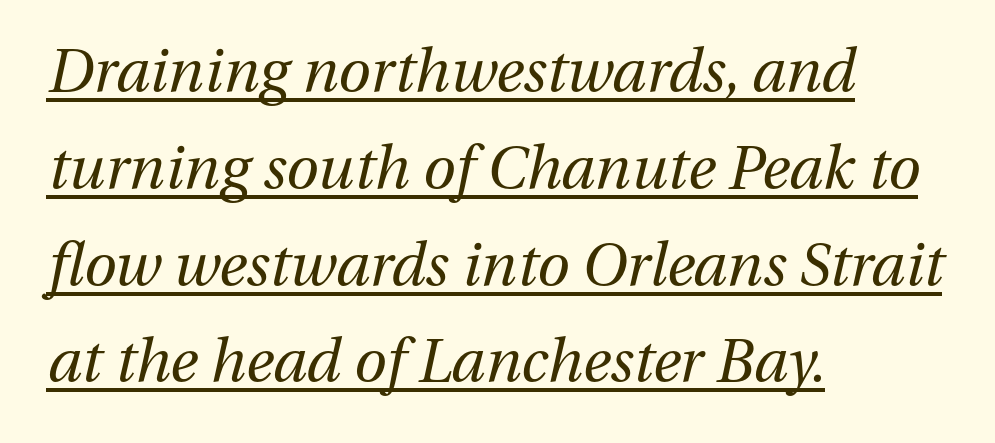
{"italic": "yes", "lean": "right", "slant_degrees": 13, "bold": "no", "weight": "regular", "width": "normal", "stroke_contrast": "medium", "x_height": "medium", "monospaced": "no", "underline": "yes", "align": "left", "line_spacing": "normal", "line_spacing_ratio": 1.64, "letter_spacing": "normal", "letter_spacing_em": 0.0, "glyph_px": 59}
